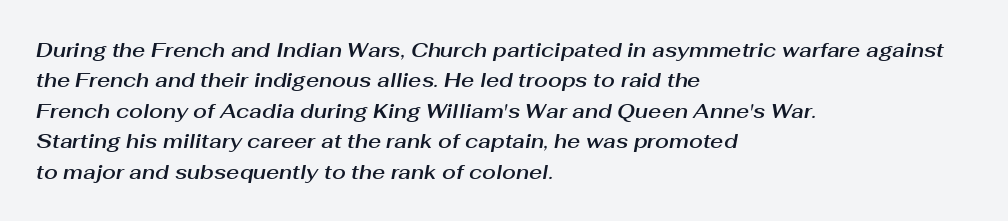
{"italic": "yes", "lean": "right", "slant_degrees": 10, "underline": "no", "align": "left", "line_spacing": "normal", "line_spacing_ratio": 1.52, "letter_spacing": "normal", "letter_spacing_em": 0.0, "glyph_px": 20}
